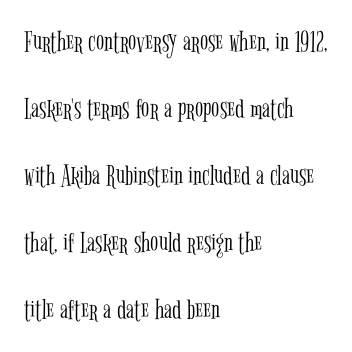
Q: Is the text bold? A: No.
Q: Is the text italic (slanted)? A: No, it is upright.
Q: Is the typeface a serif or a sans-serif typeface? A: Serif.
Q: Is the text underlined? A: No.
Q: How is the paragraph aligned? A: Left-aligned.
Q: Is the spacing between letters normal or unusually wide? A: Normal.
Q: Is the spacing between lines tight, normal or loose? A: Loose.
Q: Width (condensed, normal, or wide)? A: Condensed.
Q: Stroke contrast? A: Low.
Q: x-height? A: Medium.
Q: Monospaced? A: No.
